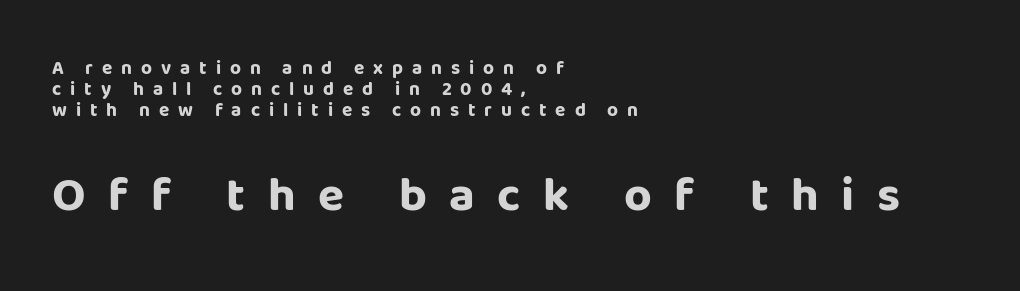
A typesetter would mark this as roman, not italic. Stroke thickness is high; the sample reads as a true bold. Type style note: lacks serifs. Reading down the block, your eye returns to a fixed left position each line. Do the characters align in a grid? No, the font is proportional.
